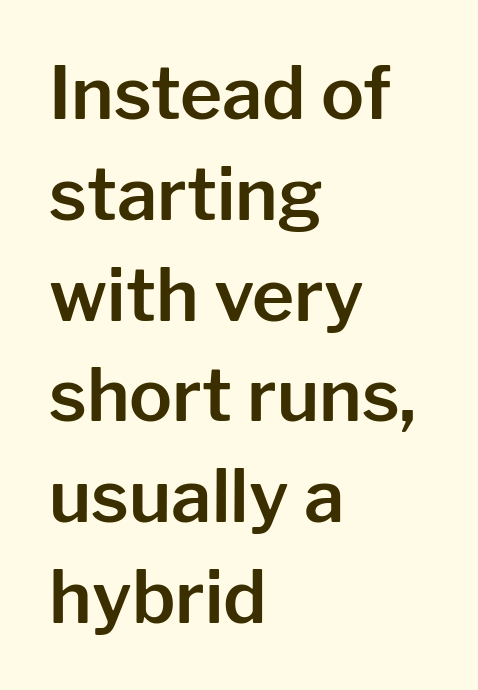
Q: Is the text italic (slanted)? A: No, it is upright.
Q: Is the typeface a serif or a sans-serif typeface? A: Sans-serif.
Q: Is the text underlined? A: No.
Q: How is the paragraph aligned? A: Left-aligned.
Q: Is the spacing between letters normal or unusually wide? A: Normal.
Q: Is the spacing between lines tight, normal or loose? A: Normal.
Q: Width (condensed, normal, or wide)? A: Normal.
Q: Stroke contrast? A: Low.
Q: x-height? A: Medium.
Q: Monospaced? A: No.
